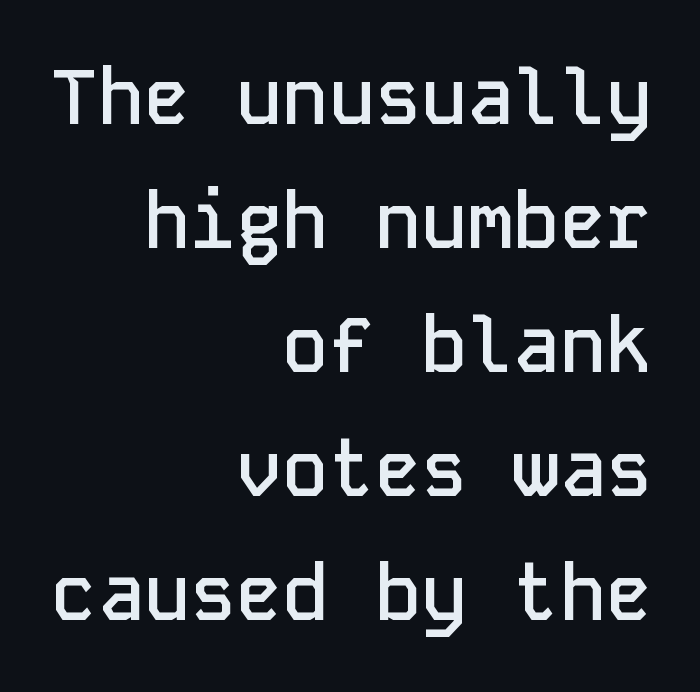
The image shows 77 px semibold sans-serif type, upright, monospaced; set right-aligned, normal line spacing (1.61x), normal letter spacing, not underlined; low stroke contrast and a medium x-height.
